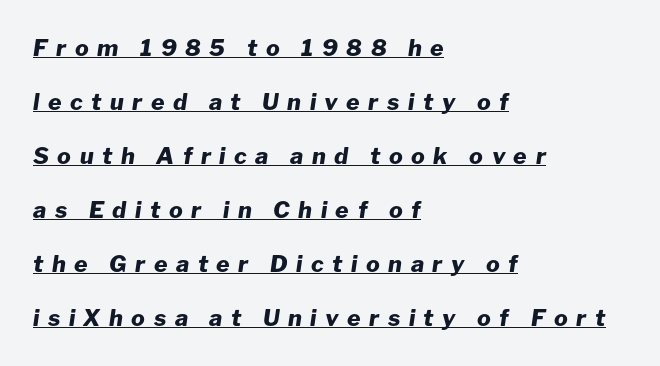
The image shows 23 px bold type, italic (leaning right); set left-aligned, loose line spacing (2.35x), unusually wide letter spacing (+0.37 em), underlined.
